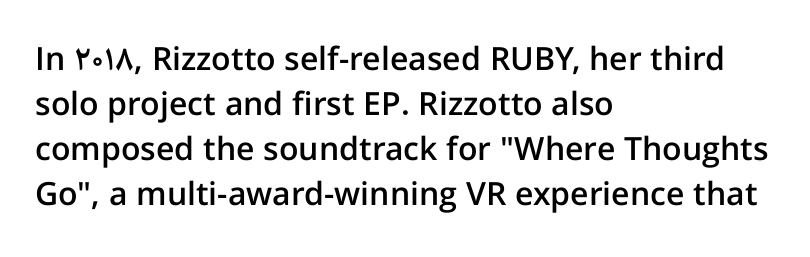
The image shows 32 px semibold sans-serif type, upright; set left-aligned, normal line spacing (1.41x), normal letter spacing, not underlined; low stroke contrast and a medium x-height.
